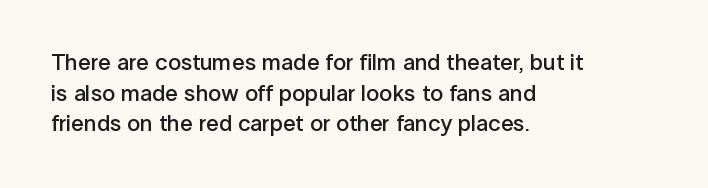
Is there any slant? The stems are plumb. The leading is moderate, giving the passage an even texture. A bit beefed up — I'd call it semibold rather than bold. No word sits above an underline. Characters follow at the spacing the type designer built in. Compared with a centered layout, this one pins lines to the left instead.
